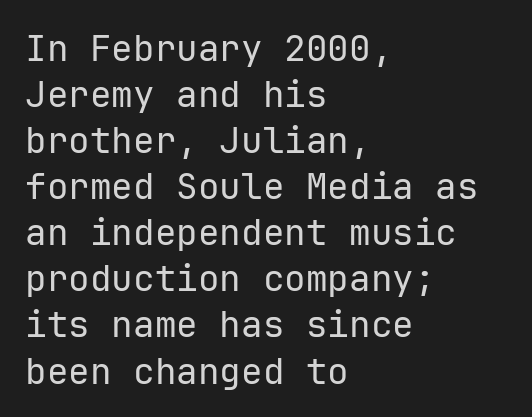
Short and long lines alike share a common starting point at left. Vertically, the passage feels balanced, rows spaced as you'd expect. Italic: no, the glyphs are upright roman. Examine the stroke ends and you'll find no serifs.
